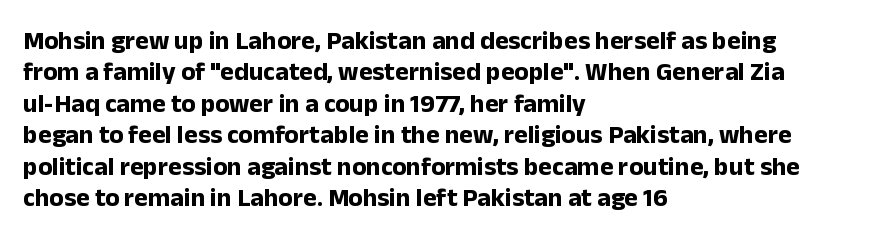
Posture: straight, roman, zero tilt. A student would call this left alignment; a typographer would say flush left, rag right. Rule under the text: the space is simply empty. Between one letter and the next there's only the usual sliver of space. Plenty of ink on the page — the face is bold.
